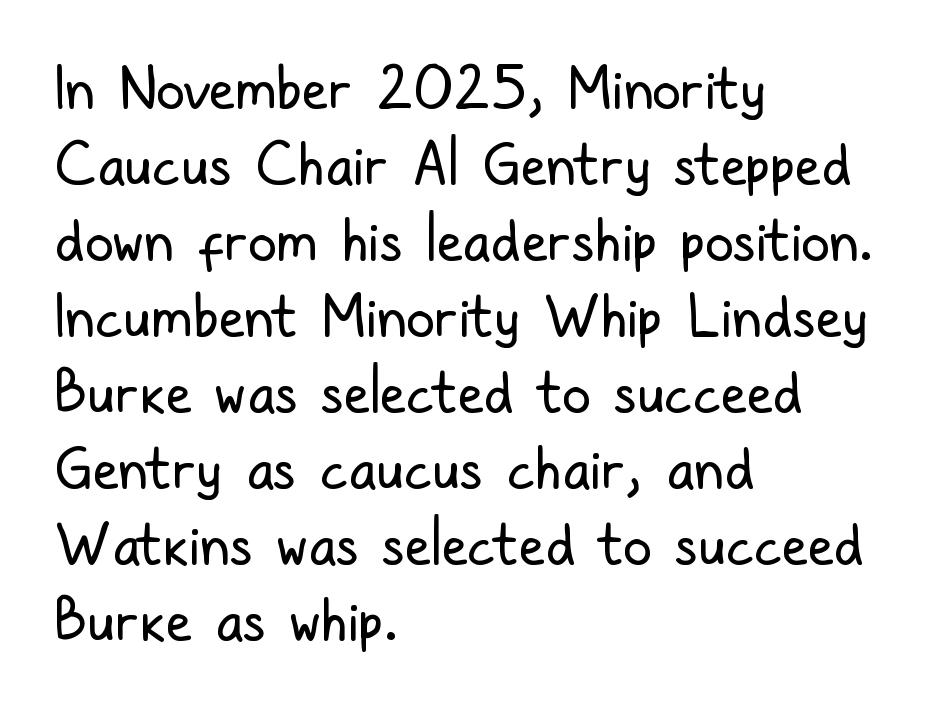
The image shows 58 px regular-weight, condensed sans-serif type, upright; set left-aligned, normal line spacing (1.31x), normal letter spacing, not underlined; low stroke contrast and a medium x-height.
